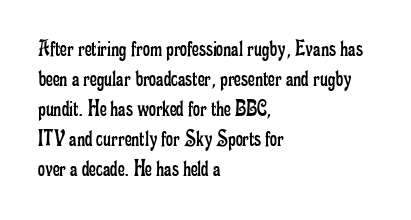
The image shows 24 px text type, upright; set left-aligned, normal line spacing (1.25x), normal letter spacing, not underlined.
